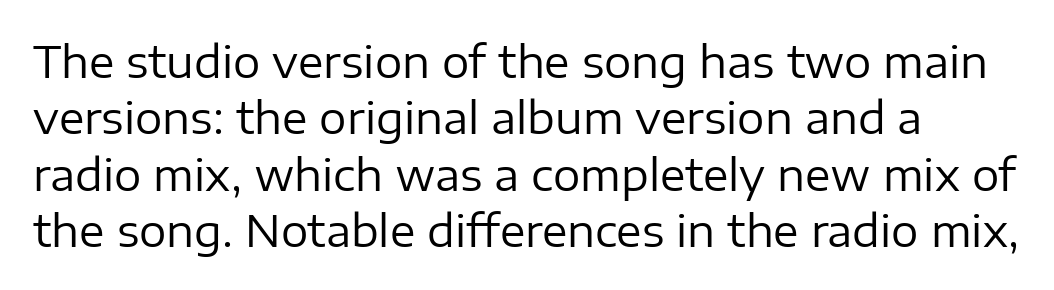
In terms of letterform style, serifs are entirely absent. Posture: straight, roman, zero tilt. Compared with typical body copy, the letter spacing here is the same. Think standard paragraph weight, or any step lighter than that. The specimen omits any rule beneath the text block's lines.
